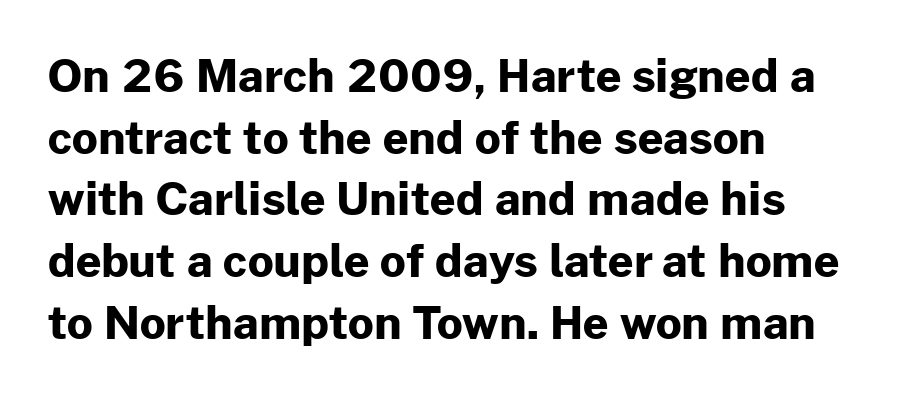
Q: Is the text bold? A: Yes.
Q: Is the text italic (slanted)? A: No, it is upright.
Q: Is the typeface a serif or a sans-serif typeface? A: Sans-serif.
Q: Is the text underlined? A: No.
Q: How is the paragraph aligned? A: Left-aligned.
Q: Is the spacing between letters normal or unusually wide? A: Normal.
Q: Is the spacing between lines tight, normal or loose? A: Normal.
Q: Width (condensed, normal, or wide)? A: Normal.
Q: Stroke contrast? A: Low.
Q: x-height? A: Medium.
Q: Monospaced? A: No.
